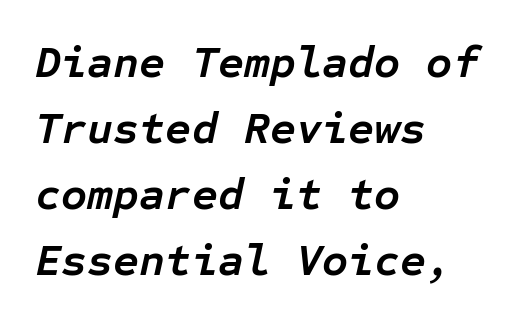
These lines carry a lot of weight — the face is fully bold. Students, observe: this is what conventionally led text looks like. The rendering uses typewriter-style spacing with identical character cells. The foot of each line stays bare and open.
